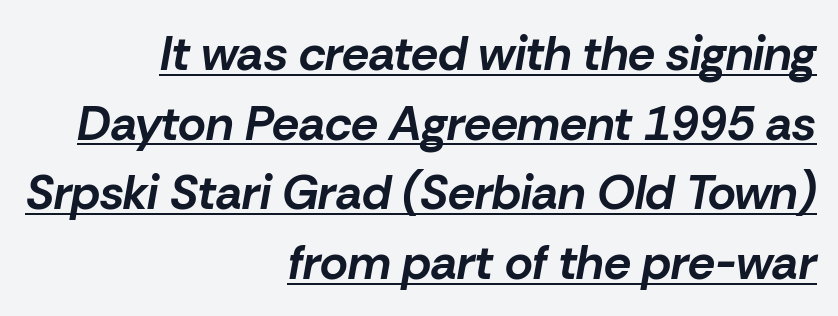
Vertically, the passage feels balanced, rows spaced as you'd expect. In CSS terms this would be text-align: right. Each glyph is drawn with heavy, bold strokes. The glyphs are accompanied by a horizontal stroke just below them.
